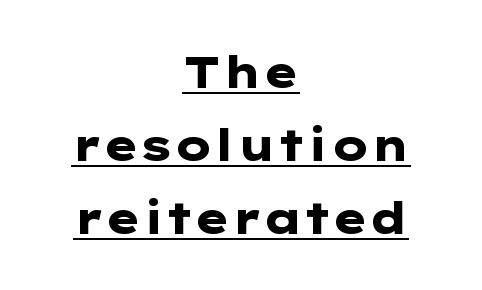
Grotesque or geometric, the face here clearly has no serifs. The letters stand straight up with perfectly vertical stems. The passage is arranged like a title page — every line centered. Tracking value appears to be zero — textbook default spacing.
